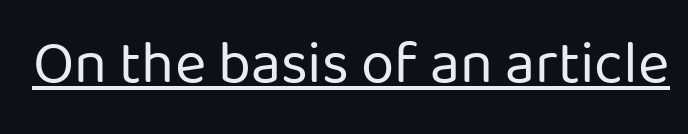
{"serif": "no", "italic": "no", "bold": "no", "weight": "regular", "width": "normal", "stroke_contrast": "low", "x_height": "medium", "monospaced": "no", "underline": "yes", "letter_spacing": "normal", "letter_spacing_em": 0.0, "glyph_px": 60}
